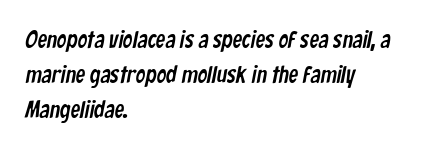
Line starts are locked; line ends wander. Does the leading feel generous? No, just average. Only glyphs here, with clear space below each row. This rendering leaves character spacing at its baseline value.
